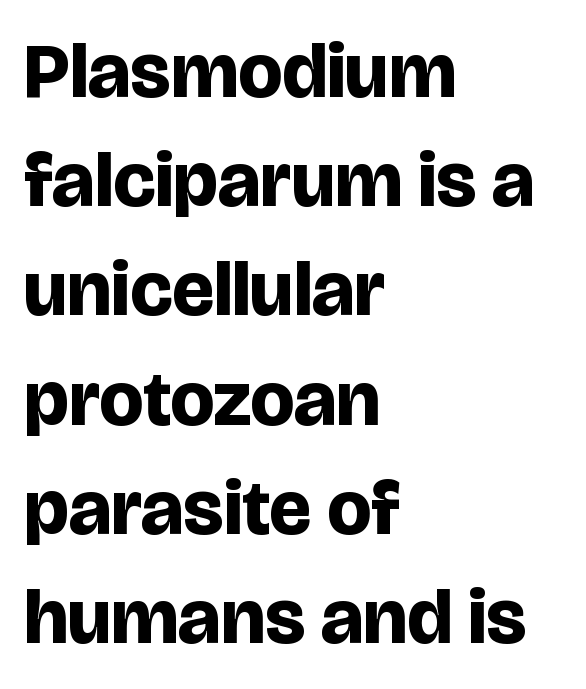
Thick stems and heavy bowls — unmistakably bold. The rendering uses natural spacing where letterforms have individual widths. Characters remain perfectly vertical along every line. Whoever set this chose a conventional vertical rhythm. Letterform terminals end flat and unadorned throughout the passage.
